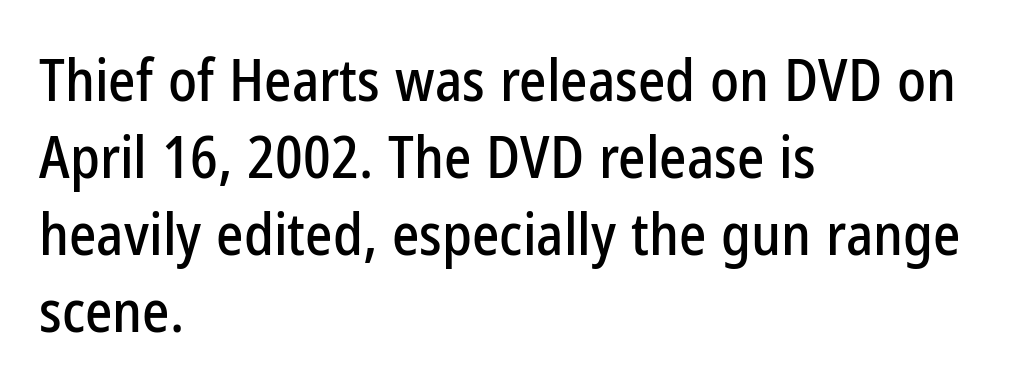
The image shows 58 px condensed sans-serif type, upright; set left-aligned, normal line spacing (1.33x), normal letter spacing, not underlined; low stroke contrast and a medium x-height.
